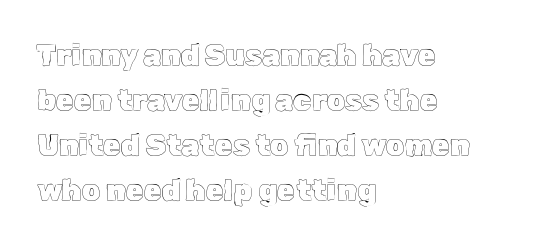
Q: Is the text italic (slanted)? A: No, it is upright.
Q: Is the text underlined? A: No.
Q: How is the paragraph aligned? A: Left-aligned.
Q: Is the spacing between letters normal or unusually wide? A: Normal.
Q: Is the spacing between lines tight, normal or loose? A: Normal.
Q: Width (condensed, normal, or wide)? A: Normal.
Q: x-height? A: Medium.
Q: Monospaced? A: No.
